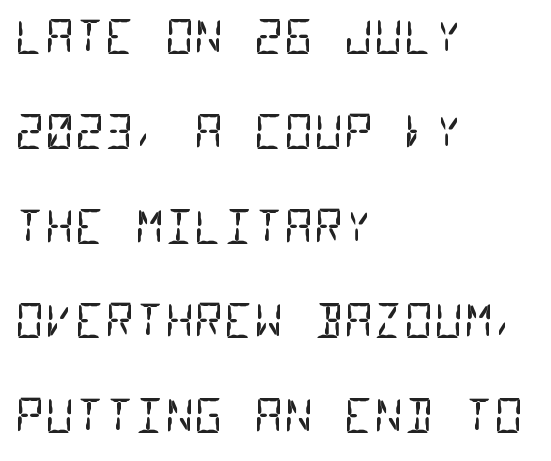
Q: Is the text bold? A: No.
Q: Is the typeface a serif or a sans-serif typeface? A: Sans-serif.
Q: Is the text underlined? A: No.
Q: How is the paragraph aligned? A: Left-aligned.
Q: Is the spacing between letters normal or unusually wide? A: Normal.
Q: Is the spacing between lines tight, normal or loose? A: Loose.
Q: Width (condensed, normal, or wide)? A: Condensed.
Q: Stroke contrast? A: Low.
Q: x-height? A: Large.
Q: Monospaced? A: Yes.
